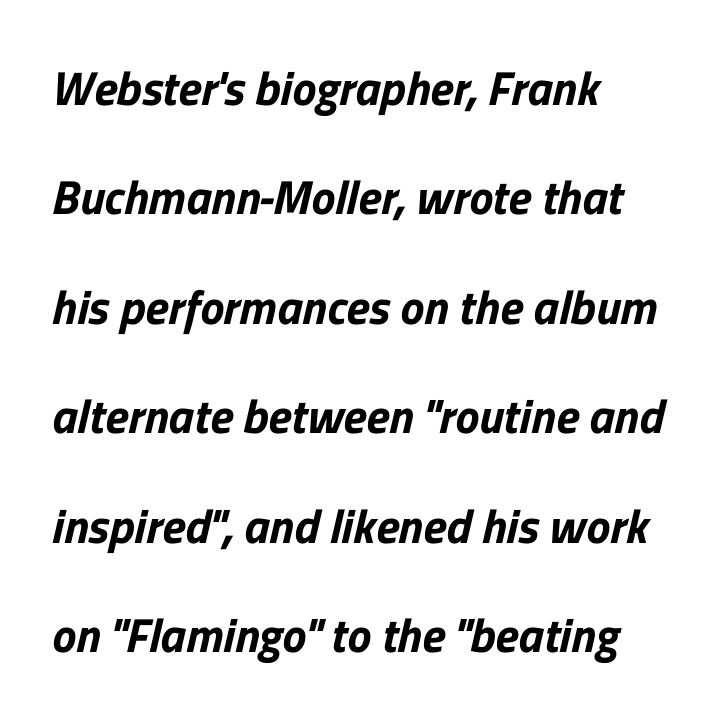
{"serif": "no", "width": "normal", "stroke_contrast": "low", "x_height": "medium", "monospaced": "no", "underline": "no", "align": "left", "line_spacing": "loose", "line_spacing_ratio": 2.28, "letter_spacing": "normal", "letter_spacing_em": 0.0, "glyph_px": 48}
